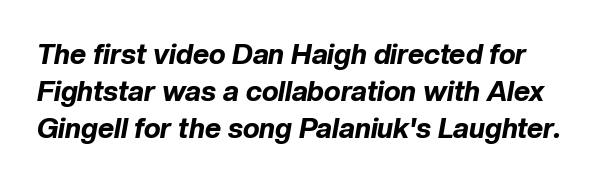
Just letters on the line, the space beneath them empty. These lines are rendered in a variable-pitch font. The letters are bold, with thick, heavy strokes. Slanted lettering throughout.
